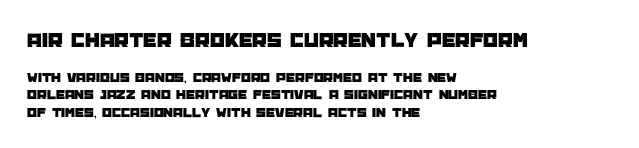
{"italic": "no", "underline": "no", "align": "left", "line_spacing_ratio": 1.22, "letter_spacing": "normal", "letter_spacing_em": 0.0, "larger_block": "first", "size_ratio": 1.5, "glyph_px": 21}
